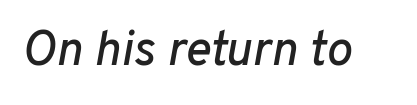
Q: Is the text italic (slanted)? A: Yes, it leans right by about 10 degrees.
Q: Is the text underlined? A: No.
Q: Is the spacing between letters normal or unusually wide? A: Normal.
Q: Width (condensed, normal, or wide)? A: Normal.
Q: Stroke contrast? A: Low.
Q: x-height? A: Medium.
Q: Monospaced? A: No.
